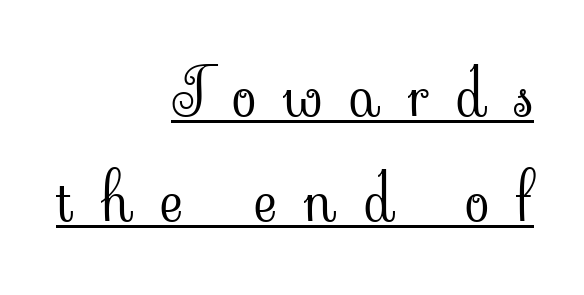
Q: Is the text bold? A: No.
Q: Is the text italic (slanted)? A: No, it is upright.
Q: Is the typeface a serif or a sans-serif typeface? A: Serif.
Q: Is the text underlined? A: Yes.
Q: How is the paragraph aligned? A: Right-aligned.
Q: Is the spacing between letters normal or unusually wide? A: Unusually wide.
Q: Is the spacing between lines tight, normal or loose? A: Normal.
Q: Width (condensed, normal, or wide)? A: Normal.
Q: Stroke contrast? A: Low.
Q: x-height? A: Small.
Q: Monospaced? A: No.
